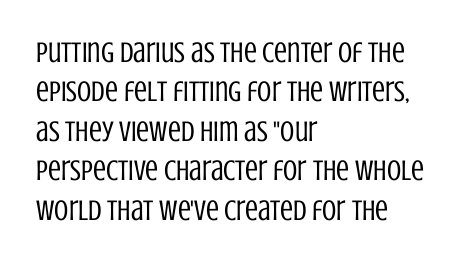
Check the space under the baseline: it is left empty. Typographically, this falls in the sans-serif category. A typesetter would mark this as roman, not italic. Layout note: lines flush left. Honestly, the letter spacing is just normal — you wouldn't notice it. Does the leading feel generous? No, just average.
